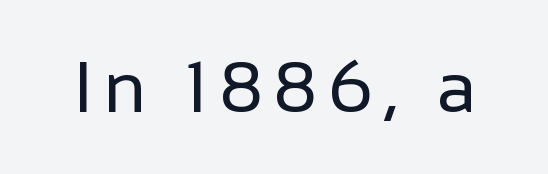
{"serif": "no", "italic": "no", "bold": "no", "weight": "regular", "width": "normal", "stroke_contrast": "low", "x_height": "medium", "monospaced": "no", "underline": "no", "glyph_px": 72}
